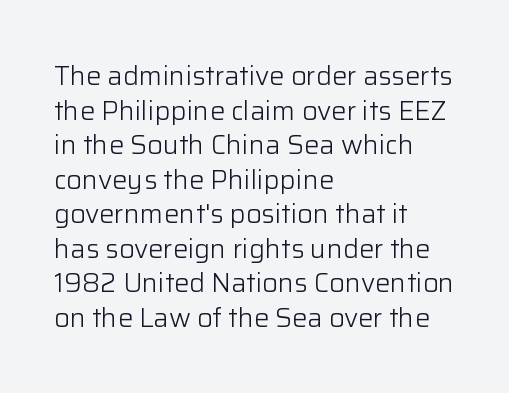
{"italic": "no", "bold": "no", "underline": "no", "align": "left", "line_spacing": "normal", "line_spacing_ratio": 1.28, "letter_spacing": "normal", "letter_spacing_em": 0.0, "glyph_px": 27}
